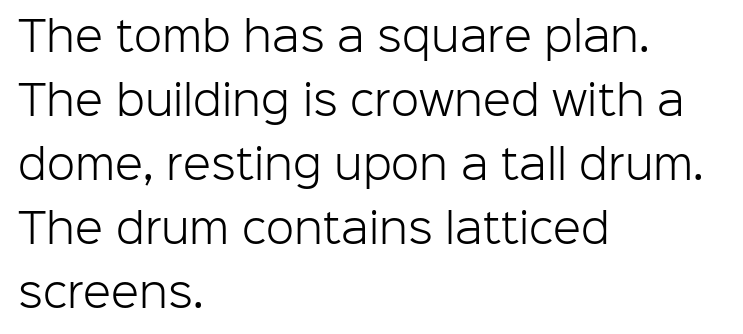
Q: Is the text bold? A: No.
Q: Is the text italic (slanted)? A: No, it is upright.
Q: Is the typeface a serif or a sans-serif typeface? A: Sans-serif.
Q: Is the text underlined? A: No.
Q: How is the paragraph aligned? A: Left-aligned.
Q: Is the spacing between letters normal or unusually wide? A: Normal.
Q: Is the spacing between lines tight, normal or loose? A: Normal.
Q: Width (condensed, normal, or wide)? A: Normal.
Q: Stroke contrast? A: Low.
Q: x-height? A: Medium.
Q: Monospaced? A: No.
